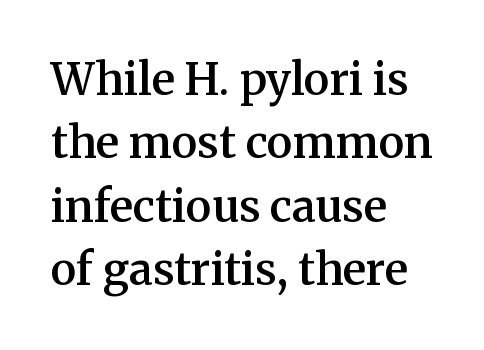
Q: Is the text bold? A: Semi-bold.
Q: Is the text italic (slanted)? A: No, it is upright.
Q: Is the typeface a serif or a sans-serif typeface? A: Serif.
Q: Is the text underlined? A: No.
Q: How is the paragraph aligned? A: Left-aligned.
Q: Is the spacing between letters normal or unusually wide? A: Normal.
Q: Is the spacing between lines tight, normal or loose? A: Normal.
Q: Width (condensed, normal, or wide)? A: Normal.
Q: Stroke contrast? A: Medium.
Q: x-height? A: Medium.
Q: Monospaced? A: No.
